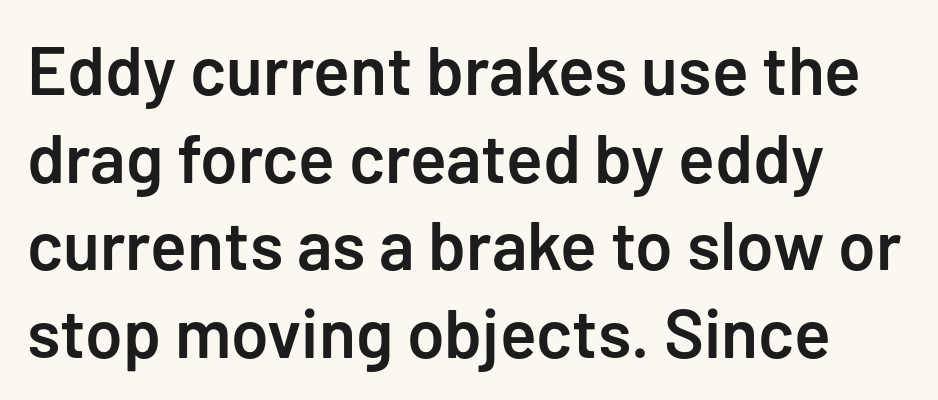
The image shows 68 px semibold sans-serif type, upright; set normal line spacing (1.29x), normal letter spacing, not underlined; low stroke contrast and a medium x-height.
